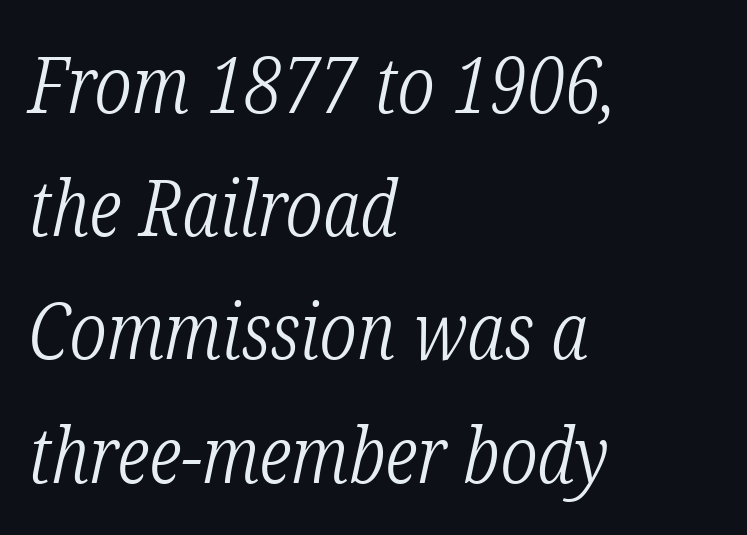
There's an unmistakable incline to the writing here. This rendering uses left alignment, leaving the right contour irregular. The zone under the glyphs is completely vacant. Quick note: interline space is typical.
